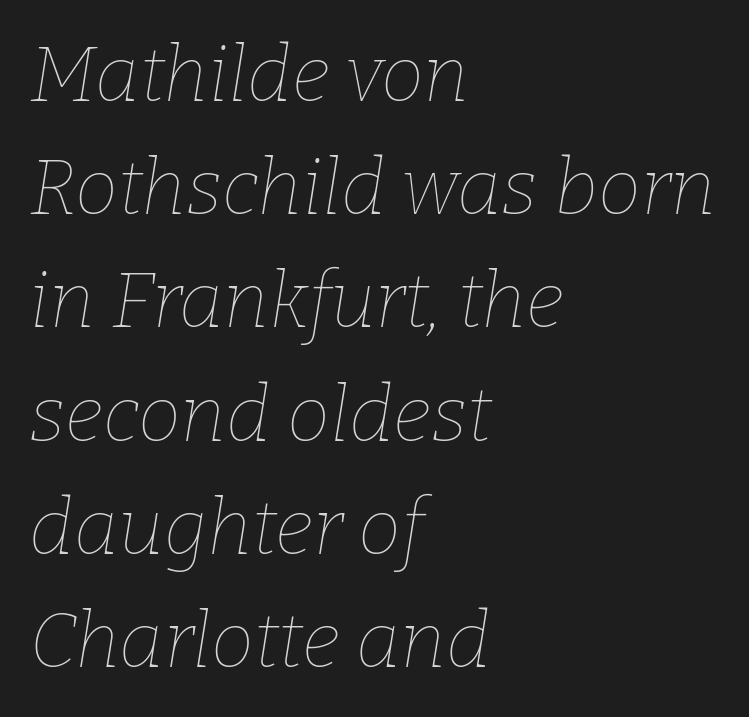
The image shows 77 px thin type, italic (leaning right); set left-aligned, normal line spacing (1.47x), normal letter spacing, not underlined; low stroke contrast and a medium x-height.
